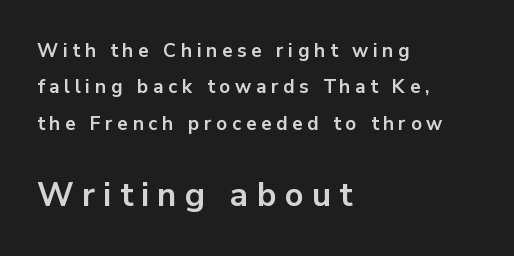
{"serif": "no", "italic": "no", "bold": "yes", "weight": "bold", "width": "normal", "stroke_contrast": "low", "x_height": "medium", "monospaced": "no", "underline": "no", "align": "left", "line_spacing": "loose", "line_spacing_ratio": 1.91, "letter_spacing": "wide", "letter_spacing_em": 0.25, "larger_block": "second", "size_ratio": 1.74, "glyph_px": 33}
